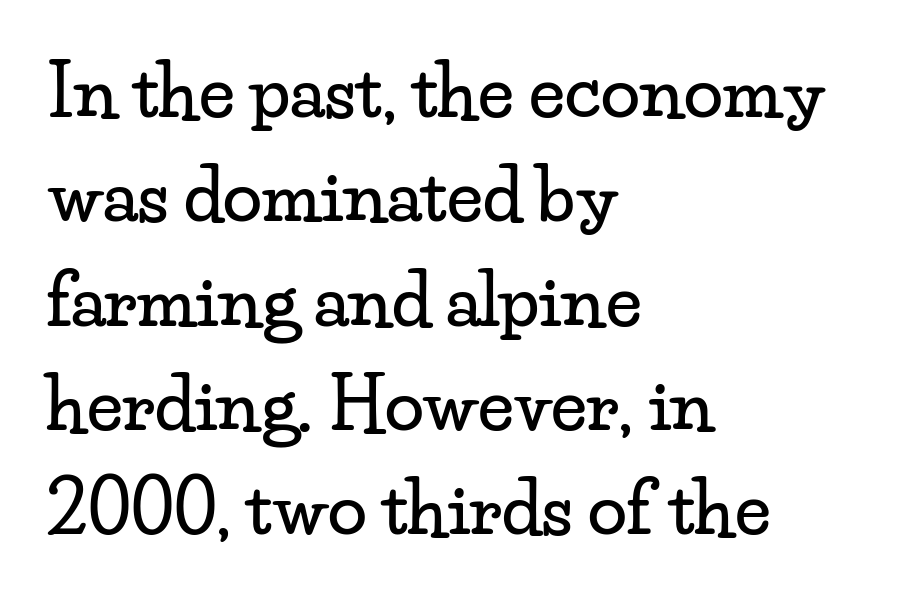
You could not count columns in this text — the font is proportionally spaced. The foot of each line stays bare and open. Note: serifs present on the glyphs. In CSS terms this would be text-align: left.
